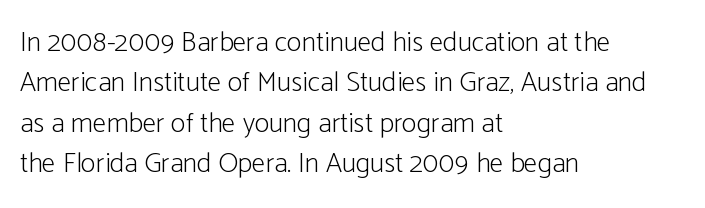
Q: Is the text bold? A: No.
Q: Is the text italic (slanted)? A: No, it is upright.
Q: Is the typeface a serif or a sans-serif typeface? A: Sans-serif.
Q: Is the text underlined? A: No.
Q: How is the paragraph aligned? A: Left-aligned.
Q: Is the spacing between letters normal or unusually wide? A: Normal.
Q: Is the spacing between lines tight, normal or loose? A: Normal.
Q: Width (condensed, normal, or wide)? A: Condensed.
Q: Stroke contrast? A: Low.
Q: x-height? A: Medium.
Q: Monospaced? A: No.
